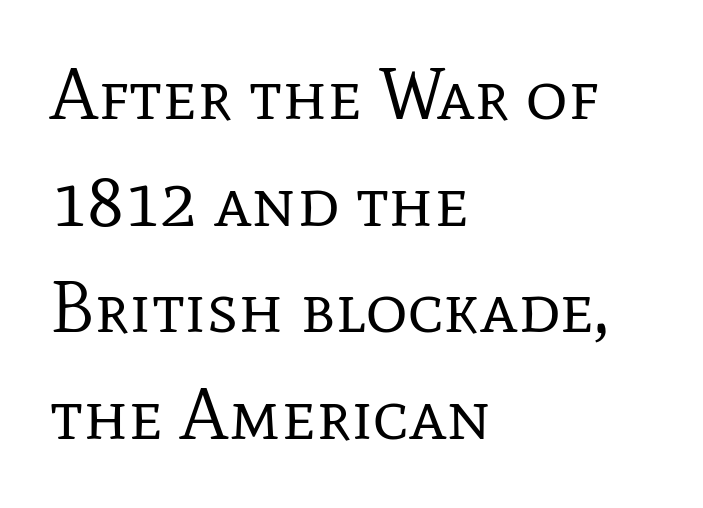
{"serif": "yes", "italic": "no", "bold": "no", "weight": "regular", "width": "normal", "stroke_contrast": "low", "x_height": "medium", "monospaced": "no", "underline": "no", "align": "left", "line_spacing": "normal", "line_spacing_ratio": 1.48, "letter_spacing": "normal", "letter_spacing_em": 0.0, "glyph_px": 72}
